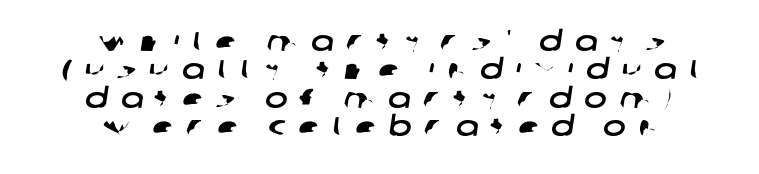
{"underline": "no", "align": "center", "line_spacing": "tight", "line_spacing_ratio": 1.05, "letter_spacing": "wide", "letter_spacing_em": 0.47, "glyph_px": 27}
